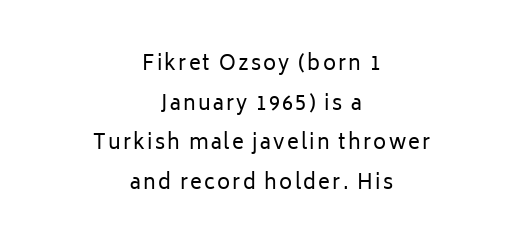
Q: Is the text bold? A: No.
Q: Is the text italic (slanted)? A: No, it is upright.
Q: Is the text underlined? A: No.
Q: How is the paragraph aligned? A: Centered.
Q: Is the spacing between lines tight, normal or loose? A: Loose.
